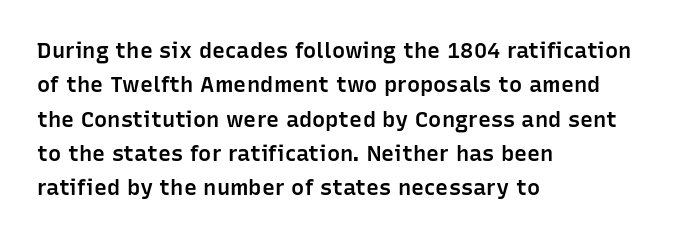
The image shows 22 px text type, upright; set left-aligned, normal line spacing (1.56x), normal letter spacing, not underlined.
